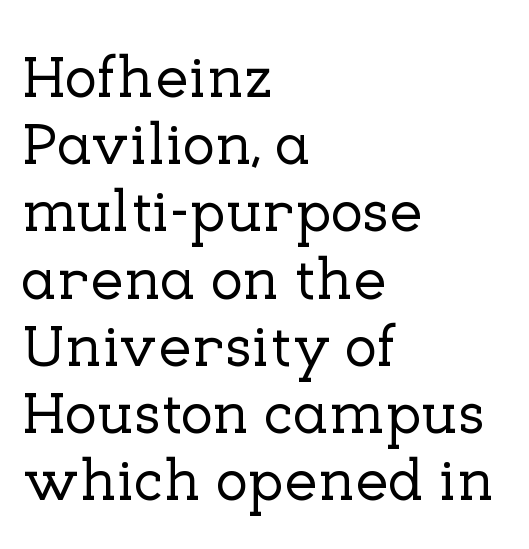
Q: Is the text italic (slanted)? A: No, it is upright.
Q: Is the typeface a serif or a sans-serif typeface? A: Serif.
Q: Is the text underlined? A: No.
Q: How is the paragraph aligned? A: Left-aligned.
Q: Is the spacing between letters normal or unusually wide? A: Normal.
Q: Is the spacing between lines tight, normal or loose? A: Tight.
Q: Width (condensed, normal, or wide)? A: Normal.
Q: Stroke contrast? A: Low.
Q: x-height? A: Medium.
Q: Monospaced? A: No.
